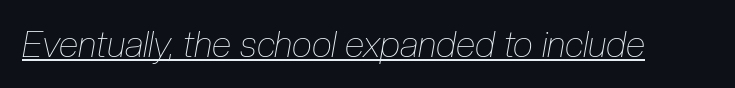
You could call the tracking neutral — neither tight nor loose. The rendering uses natural spacing where letterforms have individual widths. Posture: slanted. The font is comparable to plain body text, perhaps lighter. Underlining? Definitely there.
